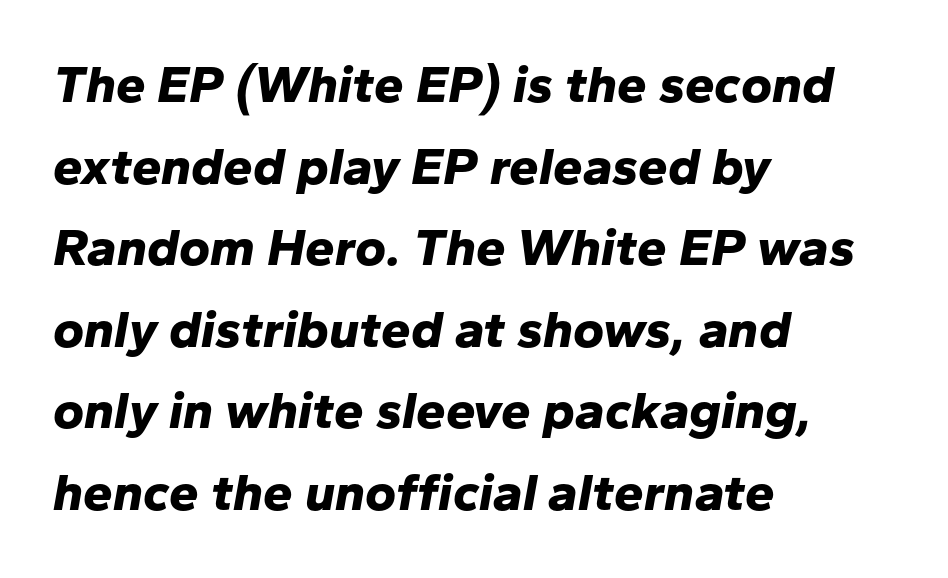
Its strokes are broad and dark, the hallmark of bold type. Letters rest on an invisible, unmarked baseline. Notice how the stems are inclined rather than vertical — that's the hallmark of italics. Between one letter and the next there's only the usual sliver of space. Think of a printed novel: that variable character pitch is what you see here. Is there much room between lines? A standard amount, neither cramped nor airy.
